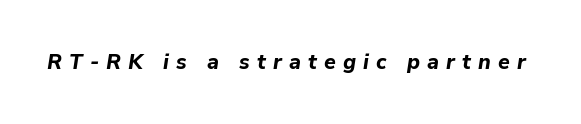
The image shows 21 px bold type, italic (leaning right); set unusually wide letter spacing (+0.34 em), not underlined.
